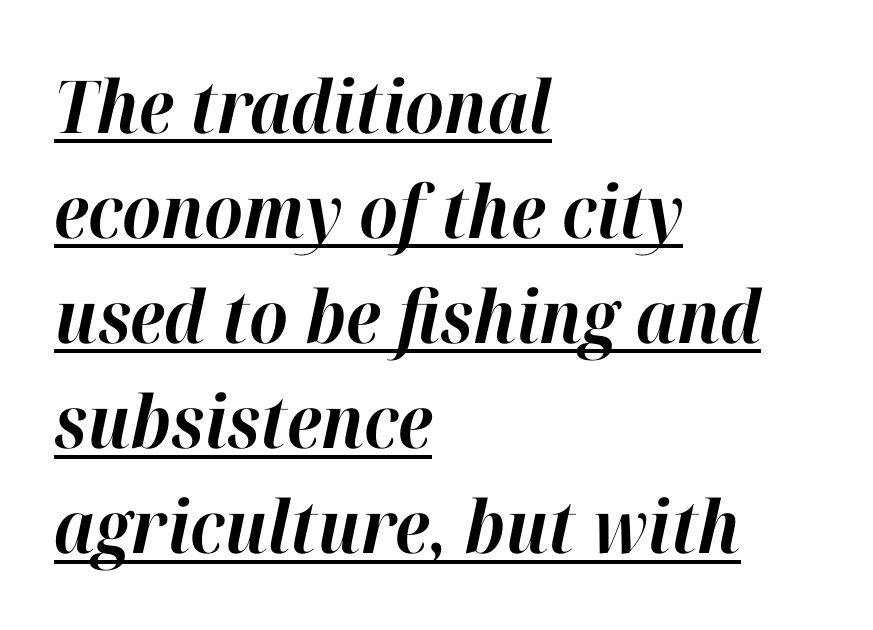
Tracking value appears to be zero — textbook default spacing. In terms of leading, this rendering sits right in the middle. Style check: oblique. Line starts are locked; line ends wander. The face used here appears with an underline applied.
